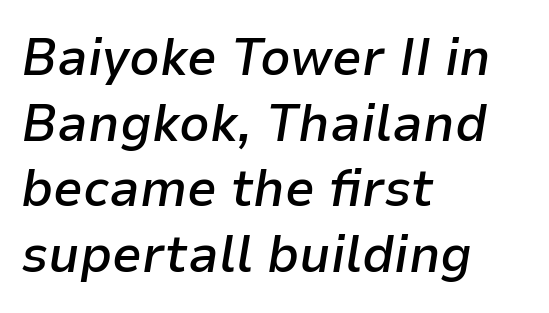
The image shows 53 px semibold type, italic (leaning right); set left-aligned, line spacing 1.24x, normal letter spacing, not underlined; low stroke contrast and a medium x-height.
